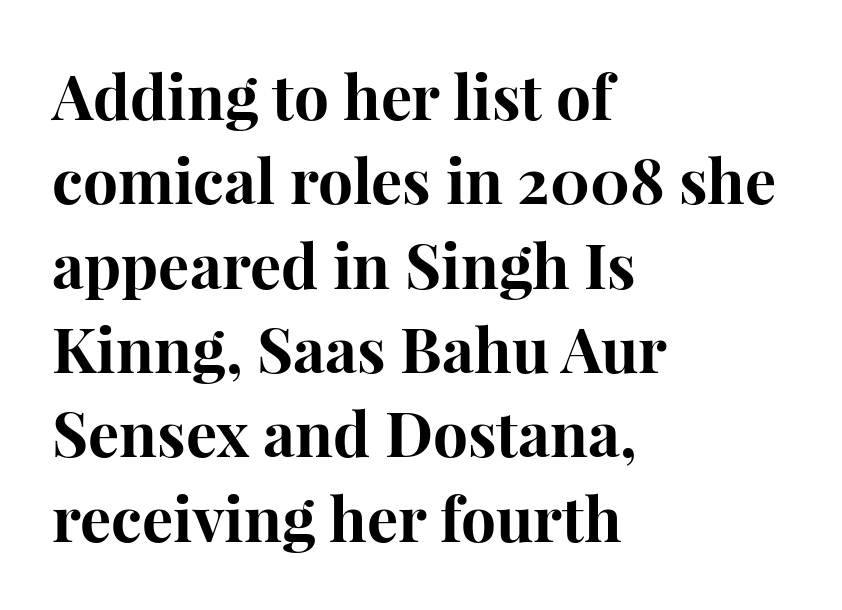
The image shows 62 px bold serif type, upright; set left-aligned, normal line spacing (1.36x), normal letter spacing, not underlined; high stroke contrast and a medium x-height.
